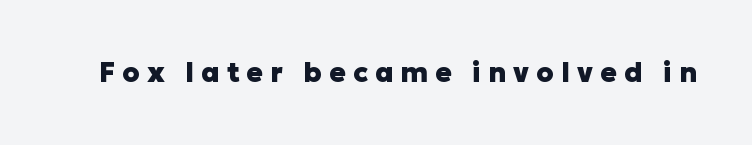
{"italic": "no", "bold": "yes", "underline": "no", "letter_spacing": "wide", "letter_spacing_em": 0.27, "glyph_px": 27}
